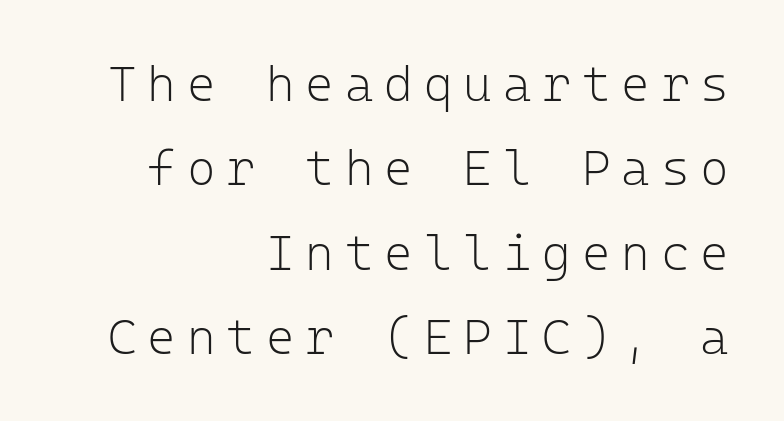
{"serif": "no", "italic": "no", "bold": "no", "weight": "light", "width": "normal", "stroke_contrast": "low", "x_height": "medium", "monospaced": "yes", "underline": "no", "align": "right", "line_spacing_ratio": 1.72, "letter_spacing": "wide", "letter_spacing_em": 0.22, "glyph_px": 49}
